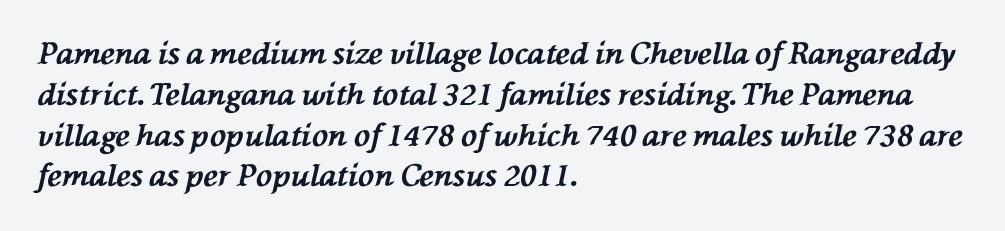
Q: Is the text bold? A: Yes.
Q: Is the text italic (slanted)? A: Yes, it leans left by about 76 degrees.
Q: Is the text underlined? A: No.
Q: How is the paragraph aligned? A: Left-aligned.
Q: Is the spacing between letters normal or unusually wide? A: Normal.
Q: Is the spacing between lines tight, normal or loose? A: Normal.
Q: Width (condensed, normal, or wide)? A: Normal.
Q: Stroke contrast? A: Medium.
Q: x-height? A: Medium.
Q: Monospaced? A: No.
